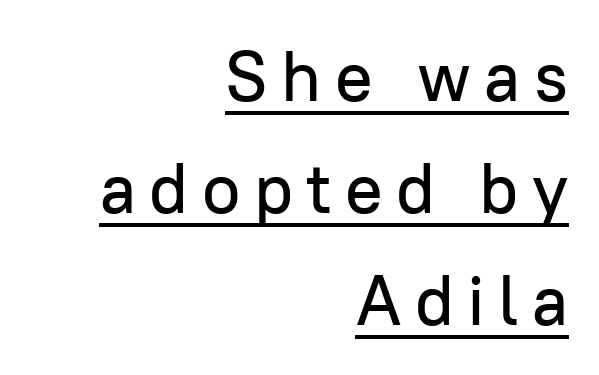
Q: Is the text italic (slanted)? A: No, it is upright.
Q: Is the typeface a serif or a sans-serif typeface? A: Sans-serif.
Q: Is the text underlined? A: Yes.
Q: How is the paragraph aligned? A: Right-aligned.
Q: Is the spacing between lines tight, normal or loose? A: Normal.
Q: Width (condensed, normal, or wide)? A: Normal.
Q: Stroke contrast? A: Low.
Q: x-height? A: Medium.
Q: Monospaced? A: No.
